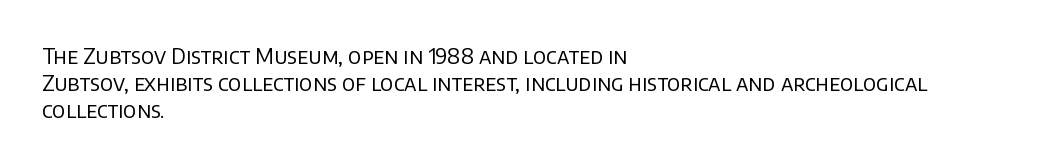
The image shows 21 px text type, upright; set left-aligned, normal line spacing (1.29x), normal letter spacing, not underlined.
